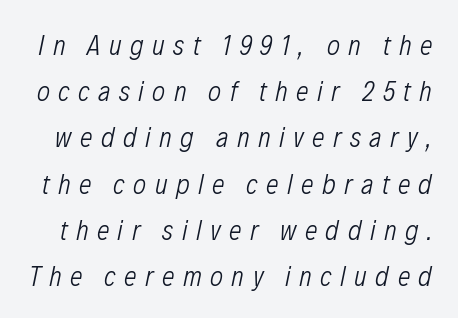
{"italic": "yes", "lean": "right", "slant_degrees": 12, "bold": "no", "weight": "light", "width": "condensed", "stroke_contrast": "low", "x_height": "medium", "monospaced": "no", "underline": "no", "line_spacing": "normal", "line_spacing_ratio": 1.65, "letter_spacing": "wide", "letter_spacing_em": 0.3, "glyph_px": 28}
